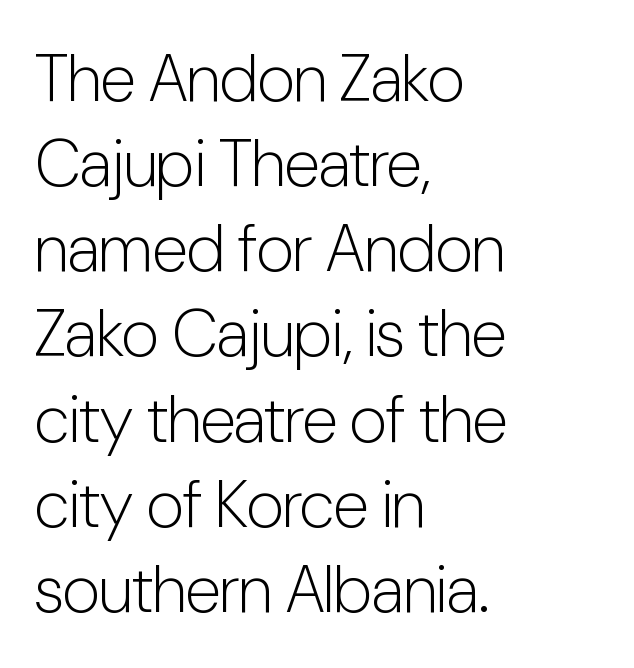
Q: Is the text bold? A: No.
Q: Is the text italic (slanted)? A: No, it is upright.
Q: Is the typeface a serif or a sans-serif typeface? A: Sans-serif.
Q: Is the text underlined? A: No.
Q: How is the paragraph aligned? A: Left-aligned.
Q: Is the spacing between letters normal or unusually wide? A: Normal.
Q: Is the spacing between lines tight, normal or loose? A: Normal.
Q: Width (condensed, normal, or wide)? A: Condensed.
Q: Stroke contrast? A: Low.
Q: x-height? A: Medium.
Q: Monospaced? A: No.
